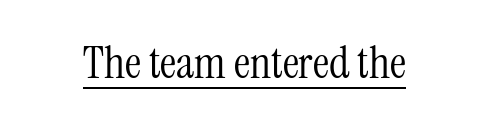
{"serif": "yes", "italic": "no", "bold": "no", "weight": "light", "width": "condensed", "stroke_contrast": "medium", "x_height": "medium", "monospaced": "no", "underline": "yes", "letter_spacing": "normal", "letter_spacing_em": 0.0, "glyph_px": 45}
